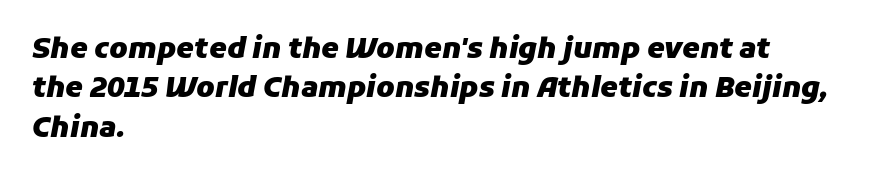
{"italic": "yes", "lean": "right", "slant_degrees": 11, "bold": "yes", "weight": "heavy", "width": "normal", "stroke_contrast": "low", "x_height": "medium", "monospaced": "no", "underline": "no", "align": "left", "line_spacing": "normal", "line_spacing_ratio": 1.41, "letter_spacing": "normal", "letter_spacing_em": 0.0, "glyph_px": 28}
